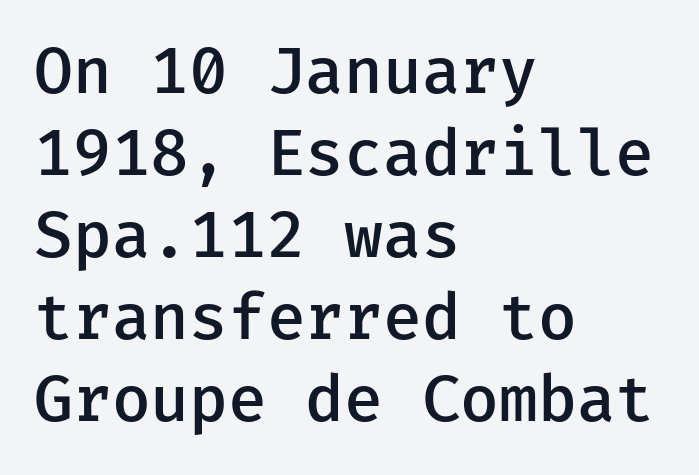
The letters sit at their default tracking, neither squeezed nor spread. Nope, no serifs anywhere on these letters. Descenders are the only things crossing below the line. Teacher's note: observe the even left margin — that is flush-left alignment. A bit beefed up — I'd call it semibold rather than bold.
